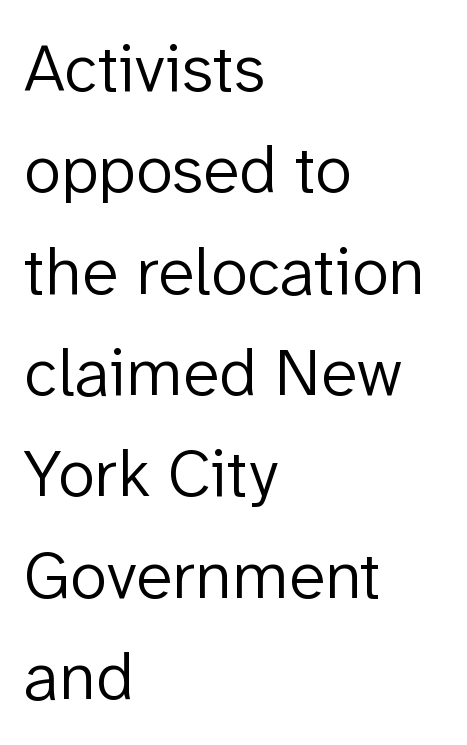
The image shows 68 px light sans-serif type, upright; set left-aligned, normal line spacing (1.49x), normal letter spacing, not underlined; low stroke contrast and a medium x-height.
